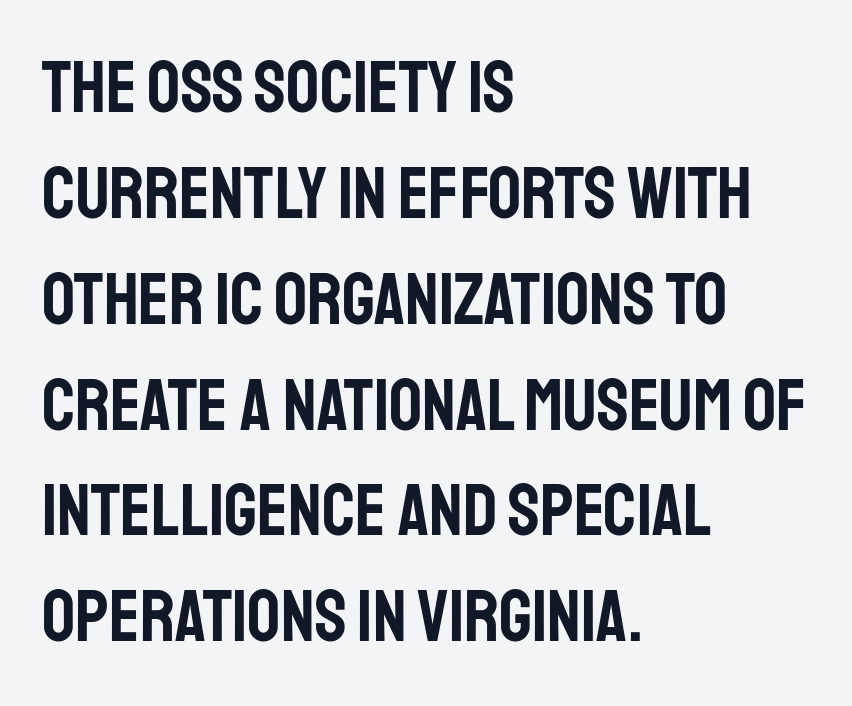
{"serif": "no", "italic": "no", "width": "condensed", "stroke_contrast": "low", "x_height": "large", "monospaced": "no", "underline": "no", "align": "left", "line_spacing": "normal", "line_spacing_ratio": 1.45, "letter_spacing": "normal", "letter_spacing_em": 0.0, "glyph_px": 73}
